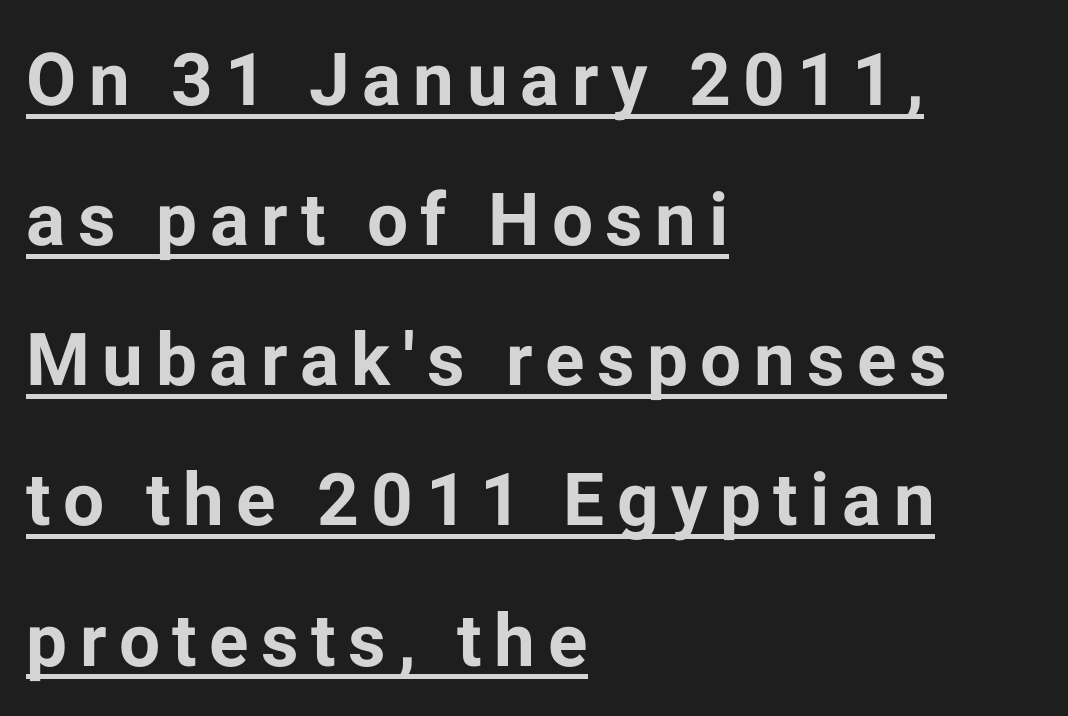
Q: Is the text bold? A: Yes.
Q: Is the text italic (slanted)? A: No, it is upright.
Q: Is the typeface a serif or a sans-serif typeface? A: Sans-serif.
Q: Is the text underlined? A: Yes.
Q: How is the paragraph aligned? A: Left-aligned.
Q: Is the spacing between lines tight, normal or loose? A: Loose.
Q: Width (condensed, normal, or wide)? A: Normal.
Q: Stroke contrast? A: Low.
Q: x-height? A: Medium.
Q: Monospaced? A: No.
